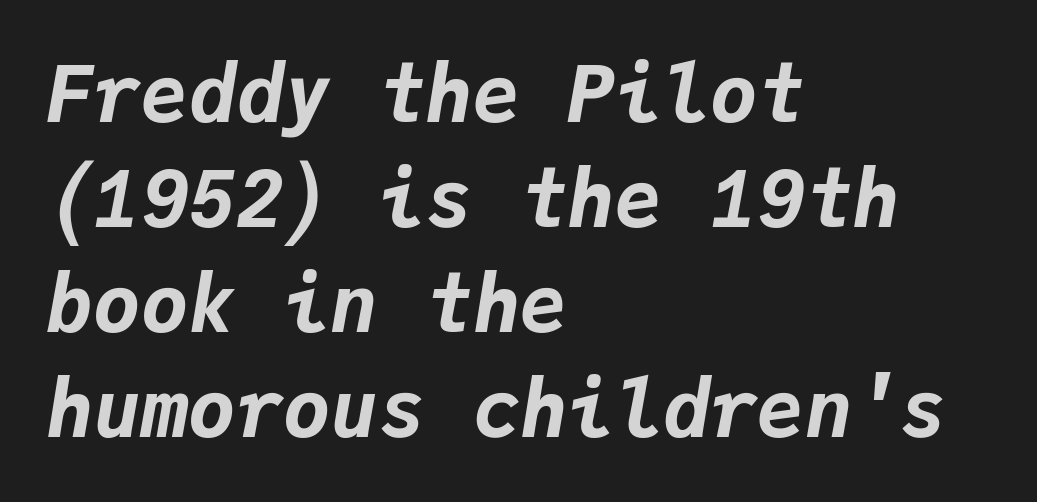
The face used here has a pronounced slope to its letters. The leading is moderate, giving the passage an even texture. As a designer I'd log this as weight 700, bold. Spacing verdict: monospaced, one width for all characters. The rendering keeps characters at their native spacing. The lines in this sample share a left origin and differ only in where they stop.
